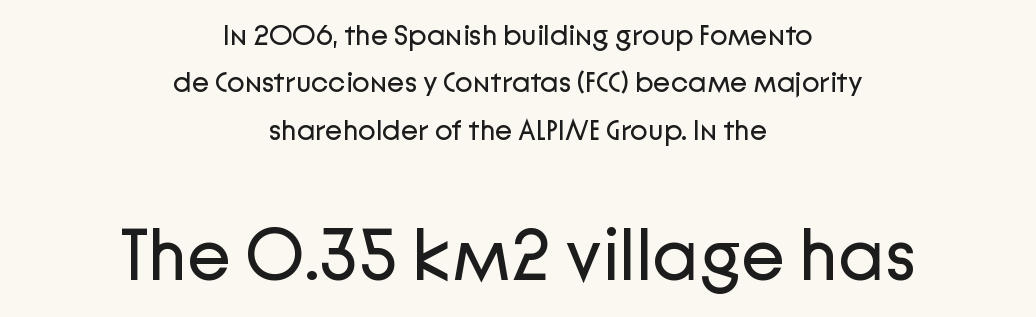
Q: Is the text bold? A: No.
Q: Is the text italic (slanted)? A: No, it is upright.
Q: Is the typeface a serif or a sans-serif typeface? A: Sans-serif.
Q: Is the text underlined? A: No.
Q: How is the paragraph aligned? A: Centered.
Q: Is the spacing between letters normal or unusually wide? A: Normal.
Q: Is the spacing between lines tight, normal or loose? A: Normal.
Q: Which block of text is set in a larger size, the first (top) or the second (bottom)? A: The second (bottom) one.
Q: Width (condensed, normal, or wide)? A: Normal.
Q: Stroke contrast? A: Low.
Q: x-height? A: Medium.
Q: Monospaced? A: No.
